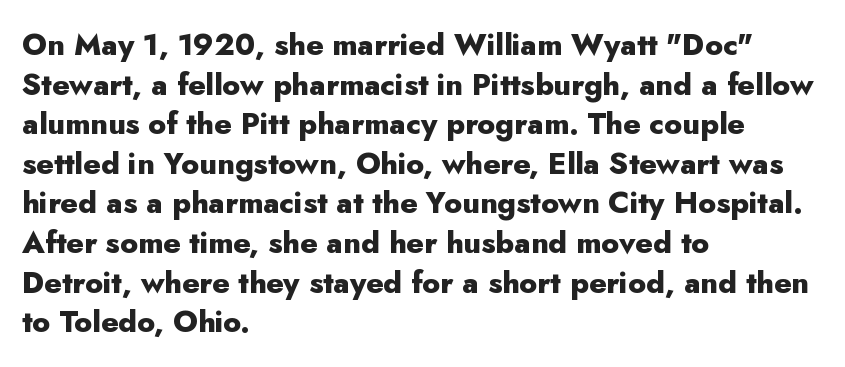
Normally led — the rows are evenly, conventionally spaced. Classification — sans serif. The letters stand upright; this is a roman face. The paragraph shown leans on its left margin.
